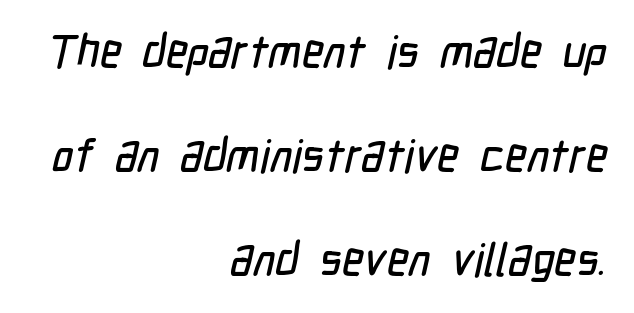
{"serif": "no", "width": "condensed", "stroke_contrast": "low", "x_height": "medium", "monospaced": "no", "underline": "no", "align": "right", "line_spacing": "loose", "line_spacing_ratio": 2.26, "letter_spacing": "normal", "letter_spacing_em": 0.0, "glyph_px": 46}
